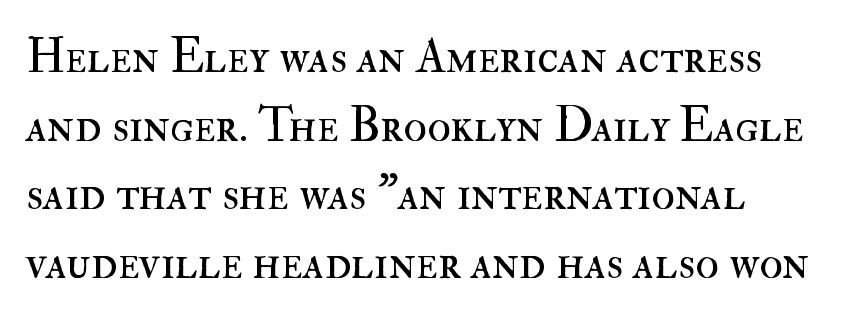
The image shows 48 px regular-weight type, upright; set normal line spacing (1.43x), normal letter spacing, not underlined; high stroke contrast and a small x-height.
